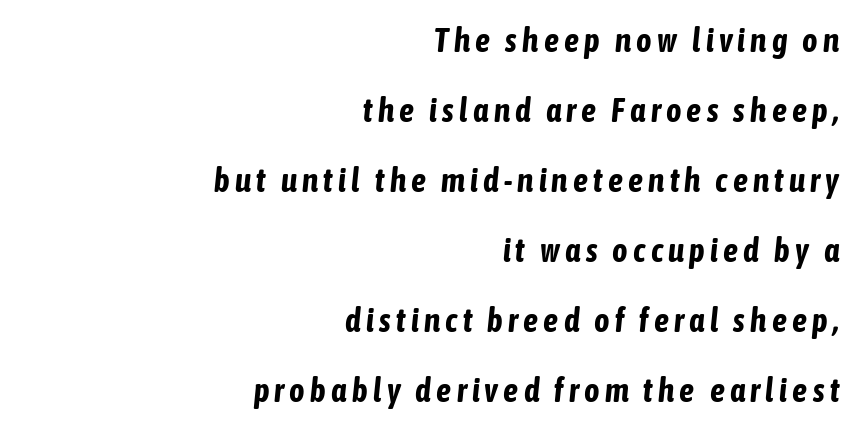
{"italic": "yes", "lean": "right", "slant_degrees": 6, "bold": "yes", "weight": "bold", "width": "condensed", "stroke_contrast": "low", "x_height": "medium", "monospaced": "no", "underline": "no", "align": "right", "line_spacing": "loose", "line_spacing_ratio": 2.12, "glyph_px": 33}
